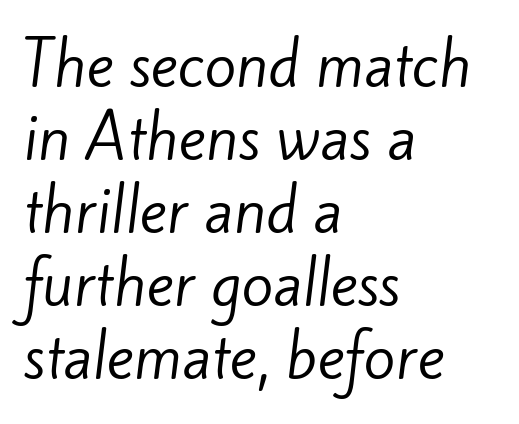
The image shows 58 px regular-weight sans-serif type; set left-aligned, normal line spacing (1.26x), normal letter spacing, not underlined; low stroke contrast and a small x-height.
